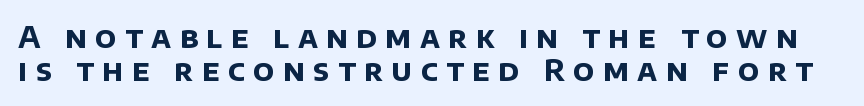
Q: Is the text bold? A: Yes.
Q: Is the typeface a serif or a sans-serif typeface? A: Sans-serif.
Q: Is the text underlined? A: No.
Q: Is the spacing between letters normal or unusually wide? A: Unusually wide.
Q: Is the spacing between lines tight, normal or loose? A: Tight.
Q: Width (condensed, normal, or wide)? A: Normal.
Q: Stroke contrast? A: Low.
Q: x-height? A: Large.
Q: Monospaced? A: No.
